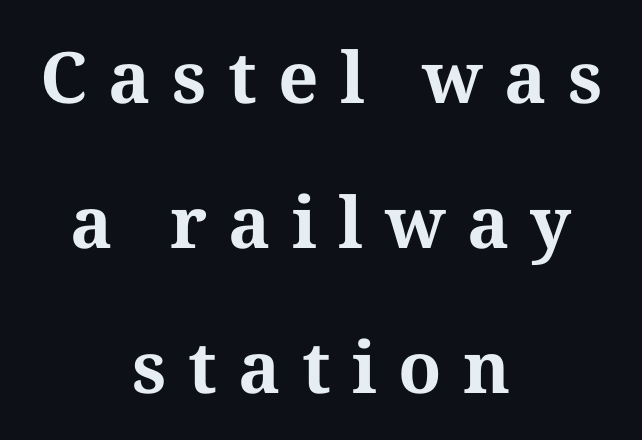
The image shows 71 px bold serif type, upright; set centered, loose line spacing (2.04x), unusually wide letter spacing (+0.3 em), not underlined; medium stroke contrast and a medium x-height.
